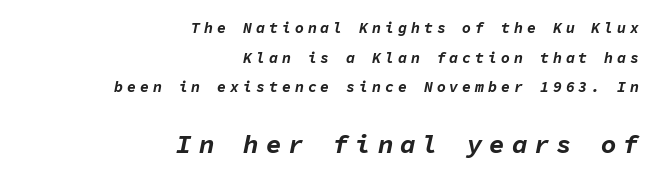
{"italic": "yes", "lean": "right", "slant_degrees": 11, "bold": "yes", "underline": "no", "align": "right", "line_spacing": "loose", "line_spacing_ratio": 1.97, "letter_spacing": "wide", "letter_spacing_em": 0.26, "larger_block": "second", "size_ratio": 1.73, "glyph_px": 26}
